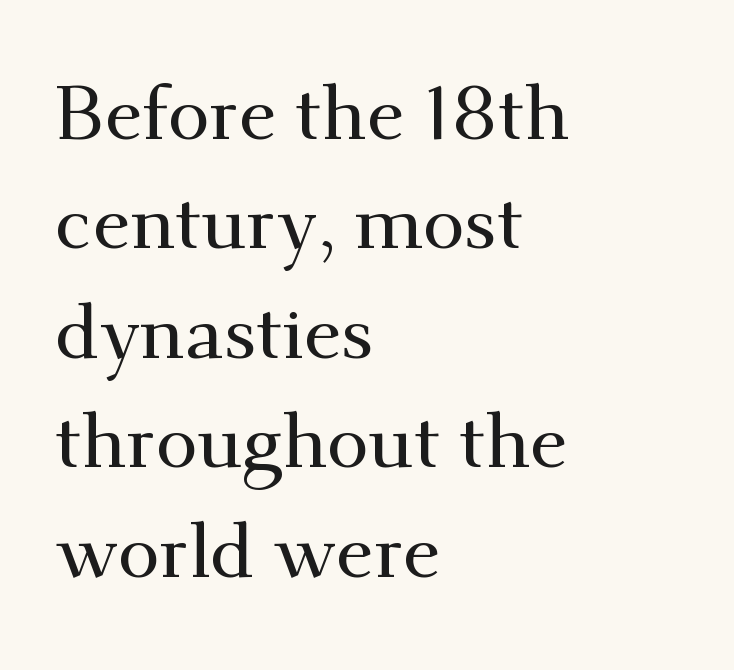
Reading down the column, the eye jumps a familiar distance to each next line. The gaps between neighbouring characters are ordinary and unremarkable. These lines were composed using upright roman letters. Regarding serifs, this sample has them. The passage is arranged the way most books set body copy — flush left.
